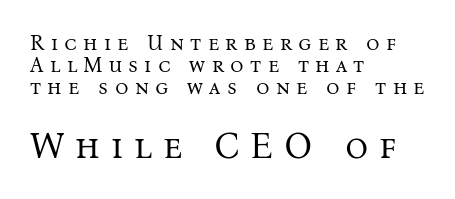
Q: Is the text bold? A: No.
Q: Is the text italic (slanted)? A: No, it is upright.
Q: Is the typeface a serif or a sans-serif typeface? A: Serif.
Q: Is the text underlined? A: No.
Q: How is the paragraph aligned? A: Left-aligned.
Q: Is the spacing between letters normal or unusually wide? A: Unusually wide.
Q: Is the spacing between lines tight, normal or loose? A: Tight.
Q: Which block of text is set in a larger size, the first (top) or the second (bottom)? A: The second (bottom) one.
Q: Width (condensed, normal, or wide)? A: Normal.
Q: Stroke contrast? A: Medium.
Q: x-height? A: Medium.
Q: Monospaced? A: No.
